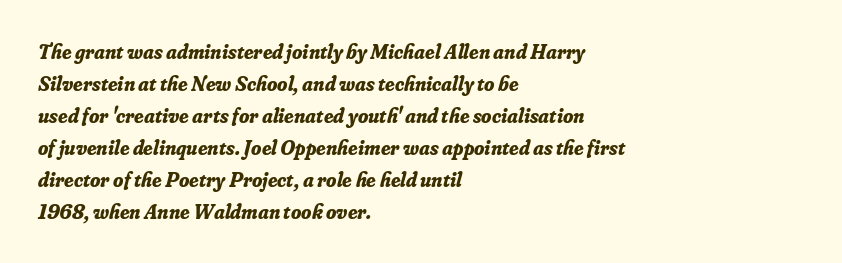
{"italic": "yes", "lean": "right", "slant_degrees": 16, "bold": "yes", "underline": "no", "align": "left", "line_spacing": "normal", "line_spacing_ratio": 1.52, "letter_spacing": "normal", "letter_spacing_em": 0.0, "glyph_px": 21}
